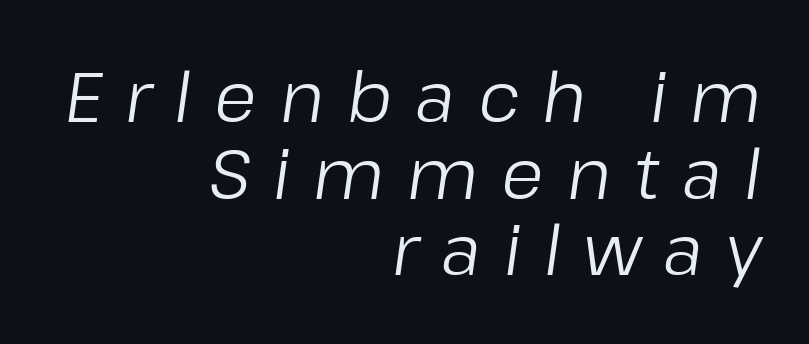
{"italic": "yes", "lean": "right", "slant_degrees": 8, "bold": "no", "weight": "regular", "width": "normal", "stroke_contrast": "low", "x_height": "medium", "monospaced": "no", "underline": "no", "align": "right", "line_spacing": "tight", "line_spacing_ratio": 1.11, "letter_spacing": "wide", "letter_spacing_em": 0.33, "glyph_px": 69}
